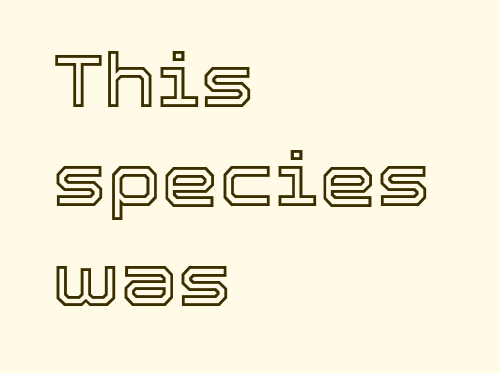
Q: Is the text italic (slanted)? A: No, it is upright.
Q: Is the text underlined? A: No.
Q: How is the paragraph aligned? A: Left-aligned.
Q: Is the spacing between letters normal or unusually wide? A: Normal.
Q: Is the spacing between lines tight, normal or loose? A: Normal.
Q: Width (condensed, normal, or wide)? A: Normal.
Q: x-height? A: Medium.
Q: Monospaced? A: No.
